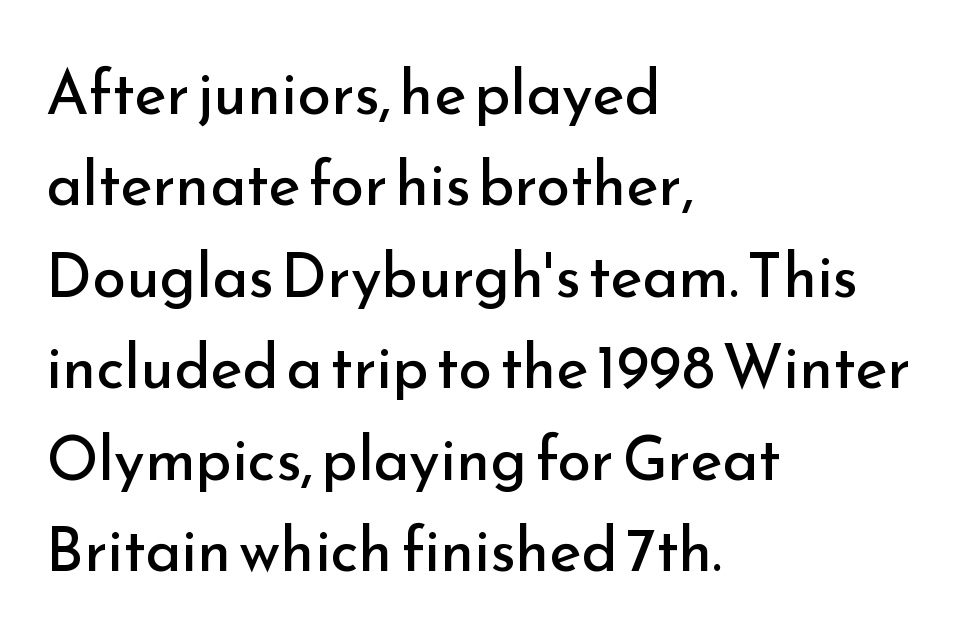
{"serif": "no", "italic": "no", "bold": "no", "weight": "regular", "width": "normal", "stroke_contrast": "low", "x_height": "small", "monospaced": "no", "underline": "no", "align": "left", "line_spacing": "normal", "line_spacing_ratio": 1.5, "letter_spacing": "normal", "letter_spacing_em": 0.0, "glyph_px": 61}
